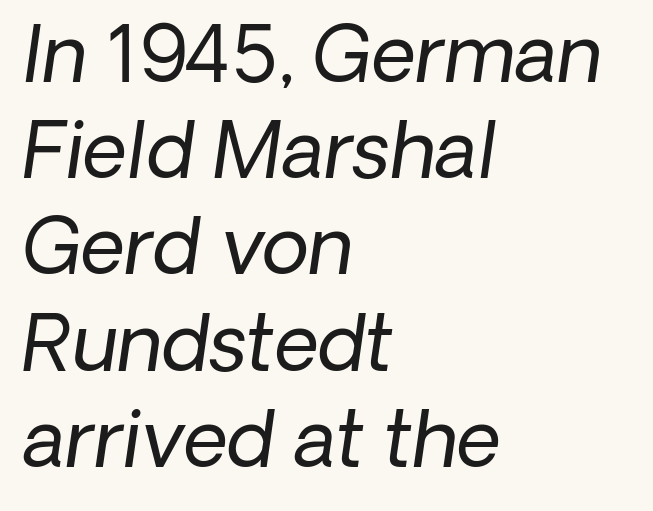
Each letter keeps its own natural width here, so spacing adapts to shape. The paragraph shown leans on its left margin. Slanted lettering throughout. Between one letter and the next there's only the usual sliver of space. Check the space under the baseline: it is left empty.
